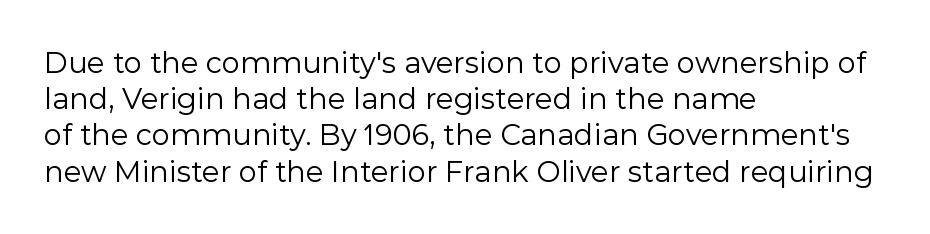
{"serif": "no", "italic": "no", "bold": "no", "weight": "regular", "width": "normal", "x_height": "medium", "monospaced": "no", "underline": "no", "align": "left", "line_spacing": "normal", "line_spacing_ratio": 1.25, "letter_spacing": "normal", "letter_spacing_em": 0.0, "glyph_px": 29}
